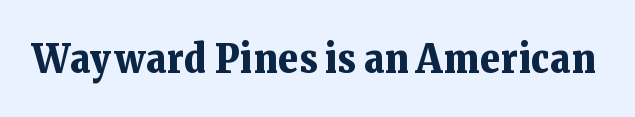
Q: Is the text bold? A: Yes.
Q: Is the text italic (slanted)? A: No, it is upright.
Q: Is the typeface a serif or a sans-serif typeface? A: Serif.
Q: Is the text underlined? A: No.
Q: Is the spacing between letters normal or unusually wide? A: Normal.
Q: Width (condensed, normal, or wide)? A: Normal.
Q: Stroke contrast? A: Low.
Q: x-height? A: Medium.
Q: Monospaced? A: No.
